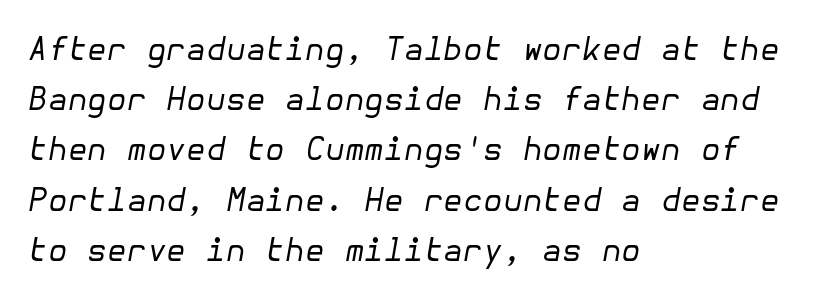
The lettering tilts uniformly, giving the passage an italic look. Typeset ragged right — the left edge is the straight one. The designer left line spacing at the default. Quick note: underline off.
